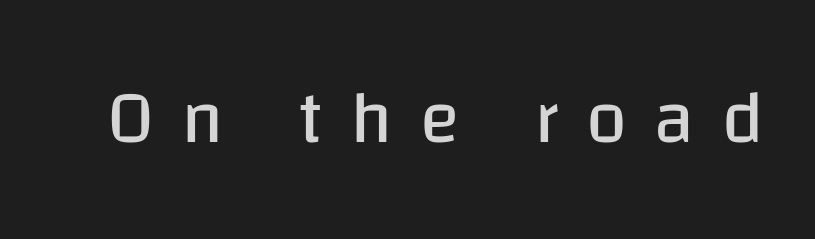
Q: Is the text bold? A: No.
Q: Is the text italic (slanted)? A: No, it is upright.
Q: Is the typeface a serif or a sans-serif typeface? A: Sans-serif.
Q: Is the text underlined? A: No.
Q: Is the spacing between letters normal or unusually wide? A: Unusually wide.
Q: Width (condensed, normal, or wide)? A: Normal.
Q: Stroke contrast? A: Low.
Q: x-height? A: Large.
Q: Monospaced? A: No.
